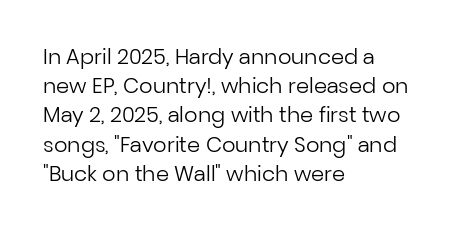
Tracking here is standard; glyphs follow each other at the usual distance. Heft: none added — not bold. These lines are set flush left with a ragged right edge. The letters stand straight up with perfectly vertical stems. Has an underline been added? It has not.
